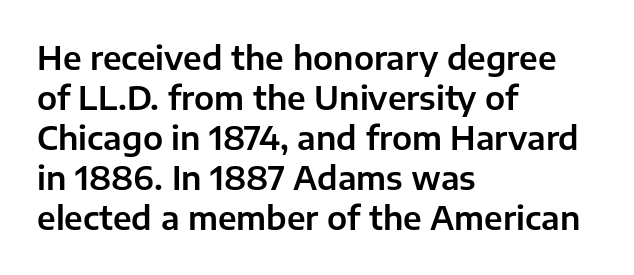
The typesetter chose a ragged-right arrangement here. Is there much room between lines? A standard amount, neither cramped nor airy. In terms of letterspacing, this is plain default setting. The typeface chosen for these lines omits serifs.
